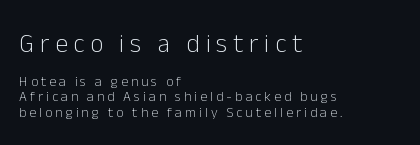
{"italic": "no", "bold": "no", "underline": "no", "align": "left", "line_spacing": "tight", "line_spacing_ratio": 1.09, "letter_spacing": "wide", "letter_spacing_em": 0.22, "larger_block": "first", "size_ratio": 1.86, "glyph_px": 26}
